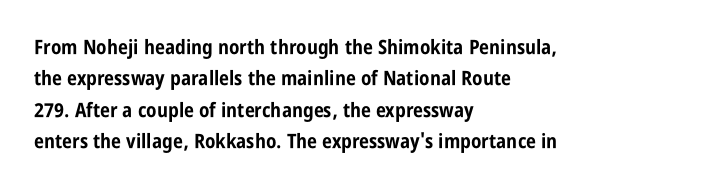
The image shows 20 px bold type, upright; set left-aligned, normal line spacing (1.57x), normal letter spacing, not underlined.
